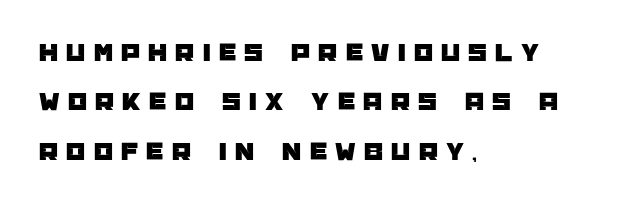
The image shows 27 px text type, upright; set left-aligned, line spacing 1.83x, unusually wide letter spacing (+0.31 em), not underlined.
